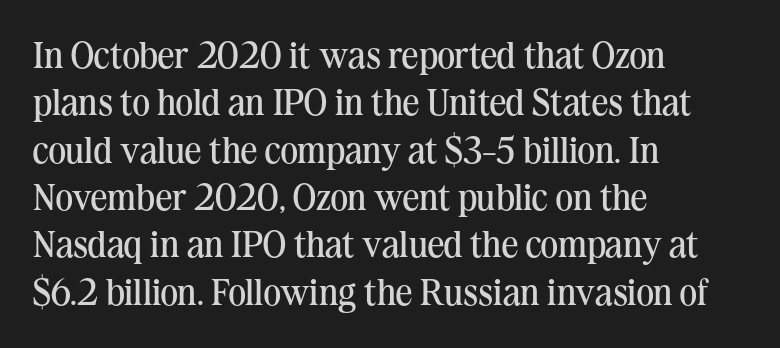
{"serif": "yes", "italic": "no", "bold": "no", "weight": "regular", "width": "normal", "stroke_contrast": "medium", "x_height": "medium", "monospaced": "no", "underline": "no", "align": "left", "line_spacing": "normal", "line_spacing_ratio": 1.28, "letter_spacing": "normal", "letter_spacing_em": 0.0, "glyph_px": 37}
